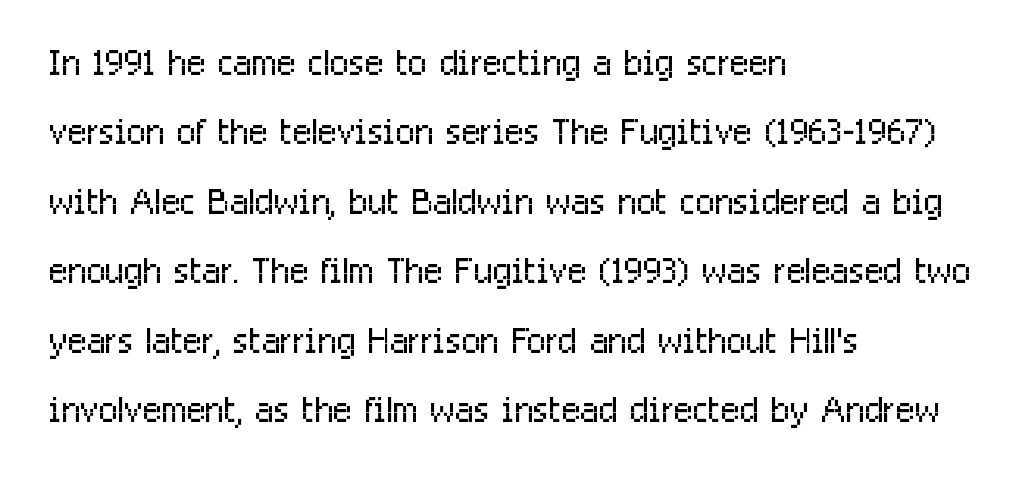
Leading: standard. Nothing unusual about the tracking: characters are spaced as the font intends. The letters advance in unequal steps, a hallmark of proportional type. The characters display no serif detailing; their extremities are plain. Short and long lines alike share a common starting point at left. Descenders hang freely into open space.
